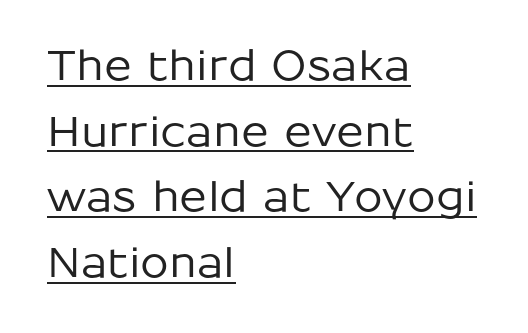
{"serif": "no", "italic": "no", "width": "normal", "stroke_contrast": "low", "x_height": "medium", "monospaced": "no", "underline": "yes", "align": "left", "line_spacing": "normal", "line_spacing_ratio": 1.6, "letter_spacing": "normal", "letter_spacing_em": 0.0, "glyph_px": 41}
